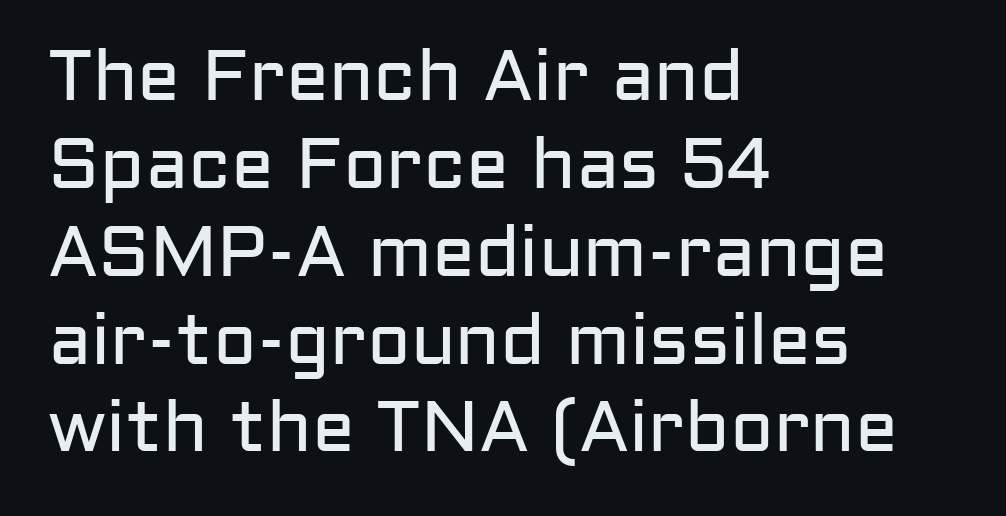
The space beneath each line is pristine and unruled. Nothing sits at the stroke ends, so this counts as sans-serif. Ascenders rise straight up at ninety degrees. This is not heavy type; no bold has been used.
